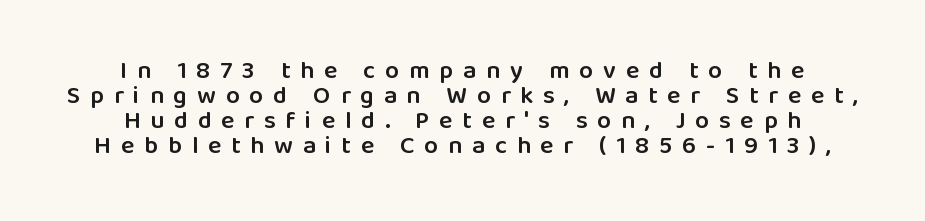
The image shows 25 px text type, upright; set centered, tight line spacing (1.0x), unusually wide letter spacing (+0.39 em), not underlined.
